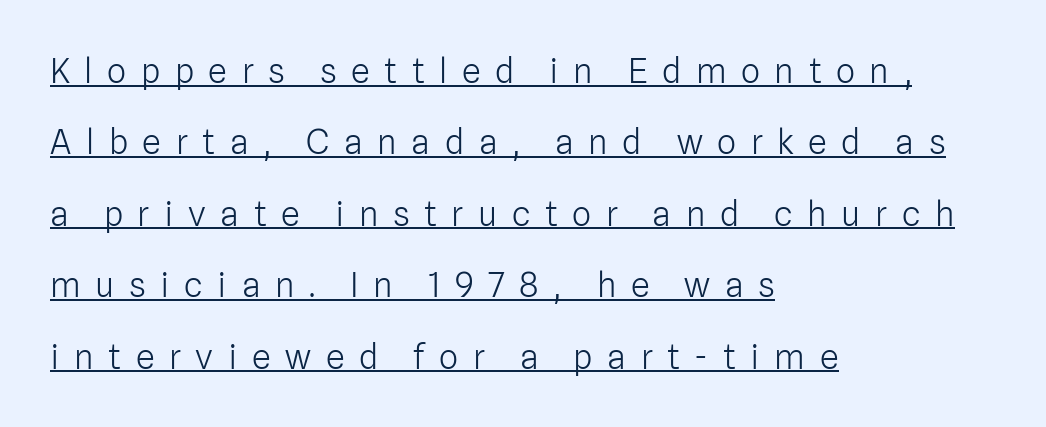
This is not heavy type; no bold has been used. Examine the stroke ends and you'll find no serifs. Is this a fixed-width face? No — the glyphs have proportional, varying widths. Interline gaps are noticeably wide in this sample. Characters remain perfectly vertical along every line. Does a line run under the words? Yes, clearly.
